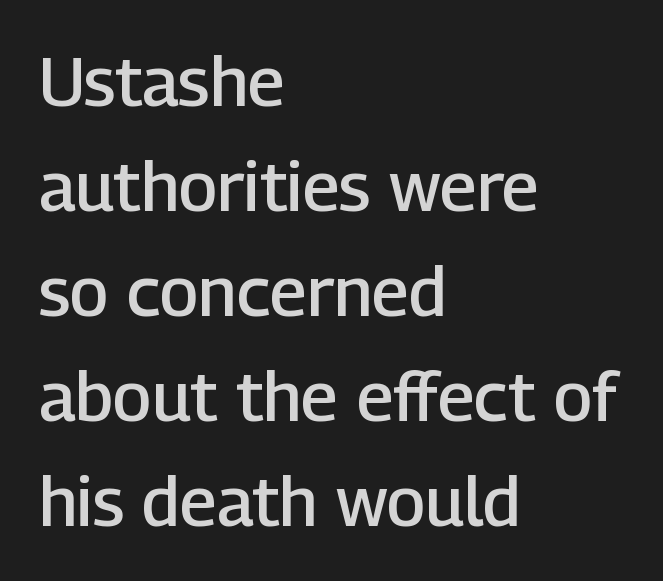
Check the space under the baseline: it is left empty. The line-height multiplier appears to be the usual default. Glyph-to-glyph distance matches everyday printed text. The font is running at a semibold setting, under full bold. No italicization has been applied; the sample stays upright.
